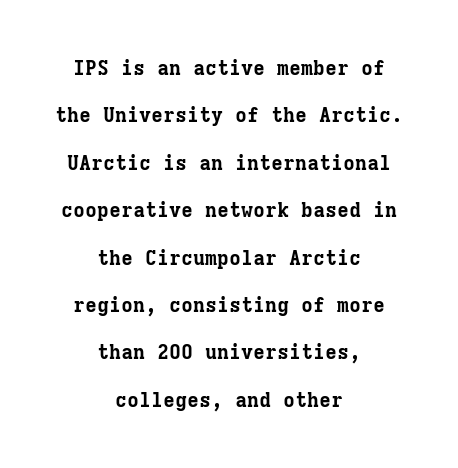
{"italic": "no", "bold": "yes", "underline": "no", "align": "center", "line_spacing": "loose", "line_spacing_ratio": 2.37, "letter_spacing": "normal", "letter_spacing_em": 0.0, "glyph_px": 20}
